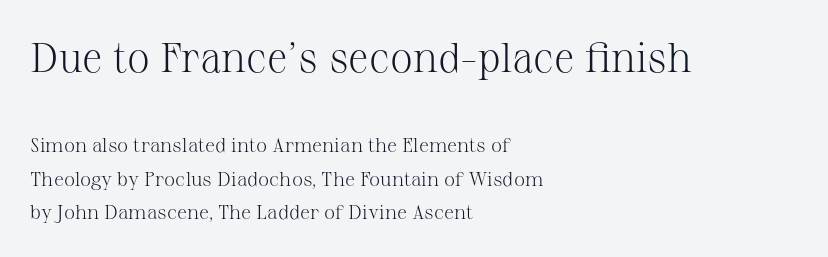
Q: Is the text bold? A: No.
Q: Is the text italic (slanted)? A: No, it is upright.
Q: Is the typeface a serif or a sans-serif typeface? A: Serif.
Q: Is the text underlined? A: No.
Q: How is the paragraph aligned? A: Left-aligned.
Q: Is the spacing between letters normal or unusually wide? A: Normal.
Q: Is the spacing between lines tight, normal or loose? A: Normal.
Q: Which block of text is set in a larger size, the first (top) or the second (bottom)? A: The first (top) one.
Q: Width (condensed, normal, or wide)? A: Normal.
Q: Stroke contrast? A: Medium.
Q: x-height? A: Medium.
Q: Monospaced? A: No.
